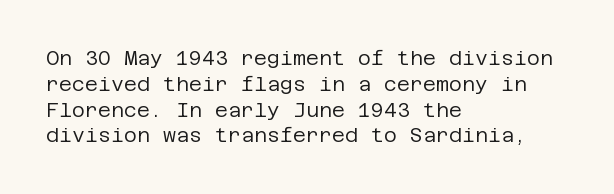
The image shows 20 px text type, upright; set left-aligned, normal line spacing (1.29x), normal letter spacing, not underlined.
